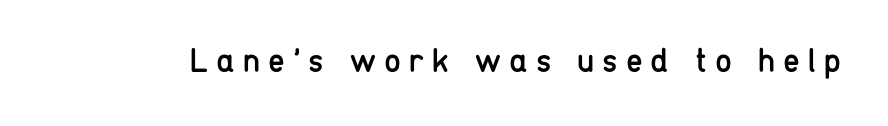
The image shows 34 px regular-weight, condensed sans-serif type, upright; set unusually wide letter spacing (+0.23 em), not underlined; low stroke contrast and a medium x-height.
